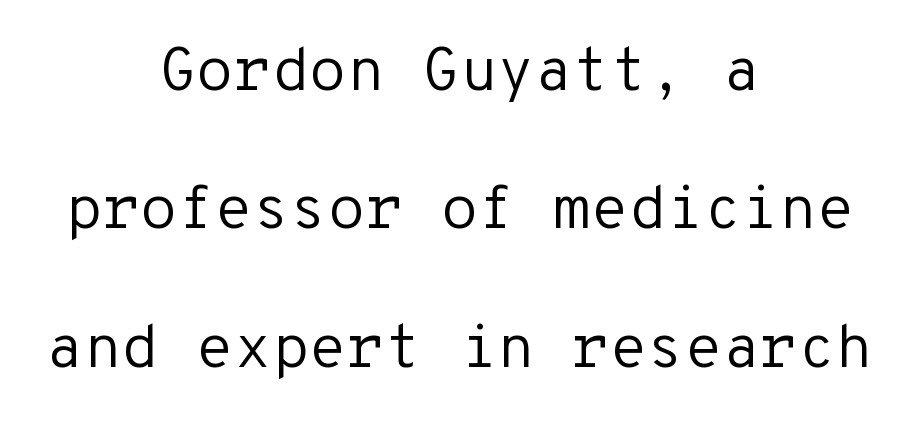
The image shows 61 px regular-weight sans-serif type, upright, monospaced; set centered, loose line spacing (2.27x), normal letter spacing, not underlined; low stroke contrast and a medium x-height.
